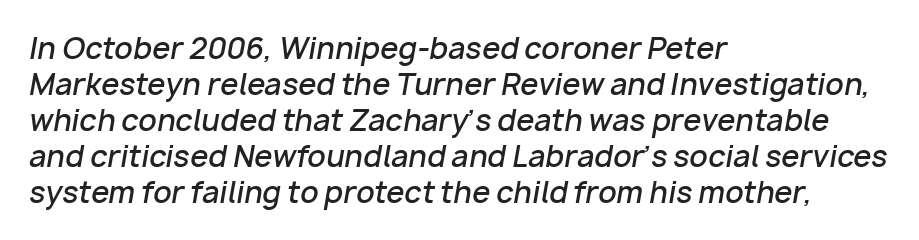
{"italic": "yes", "lean": "right", "slant_degrees": 10, "bold": "semi", "weight": "semibold", "width": "normal", "stroke_contrast": "low", "x_height": "medium", "monospaced": "no", "underline": "no", "align": "left", "line_spacing_ratio": 1.24, "letter_spacing": "normal", "letter_spacing_em": 0.0, "glyph_px": 29}
